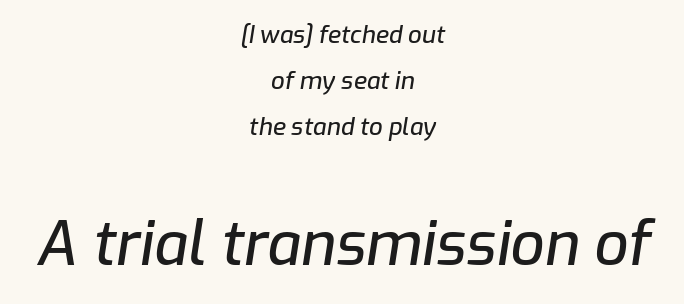
{"italic": "yes", "lean": "right", "slant_degrees": 9, "width": "normal", "stroke_contrast": "low", "x_height": "medium", "monospaced": "no", "underline": "no", "align": "center", "line_spacing": "loose", "line_spacing_ratio": 1.92, "letter_spacing": "normal", "letter_spacing_em": 0.0, "larger_block": "second", "size_ratio": 2.5, "glyph_px": 60}
